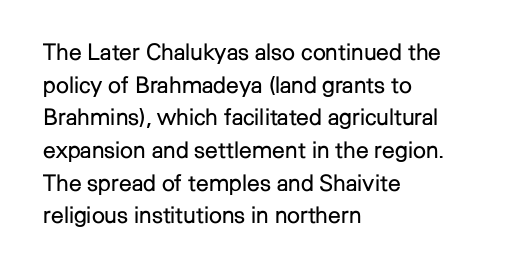
{"italic": "no", "bold": "no", "underline": "no", "align": "left", "line_spacing": "normal", "line_spacing_ratio": 1.42, "letter_spacing": "normal", "letter_spacing_em": 0.0, "glyph_px": 23}
